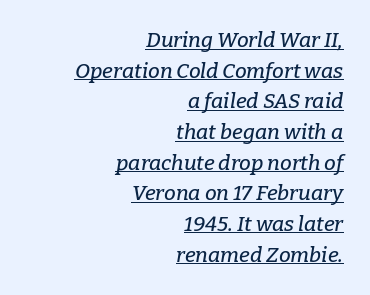
The image shows 21 px text type, italic (leaning right); set right-aligned, normal line spacing (1.46x), normal letter spacing, underlined.
